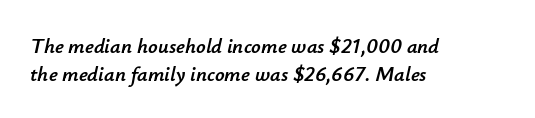
Q: Is the text italic (slanted)? A: Yes, it leans right by about 12 degrees.
Q: Is the text underlined? A: No.
Q: How is the paragraph aligned? A: Left-aligned.
Q: Is the spacing between letters normal or unusually wide? A: Normal.
Q: Is the spacing between lines tight, normal or loose? A: Normal.
